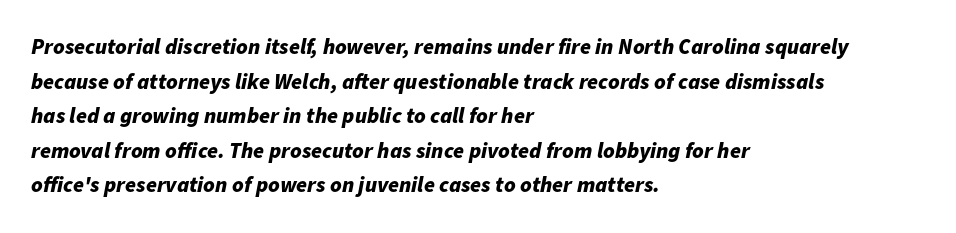
{"italic": "yes", "lean": "right", "slant_degrees": 11, "bold": "yes", "underline": "no", "align": "left", "line_spacing": "normal", "line_spacing_ratio": 1.57, "letter_spacing": "normal", "letter_spacing_em": 0.0, "glyph_px": 22}
